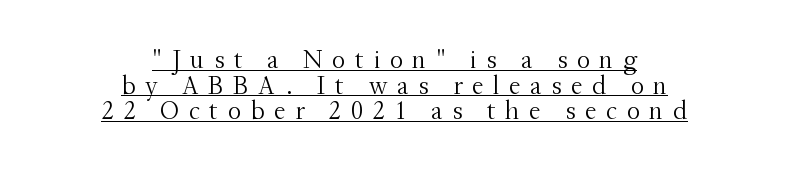
The image shows 26 px text type, upright; set centered, tight line spacing (0.99x), unusually wide letter spacing (+0.37 em), underlined.
